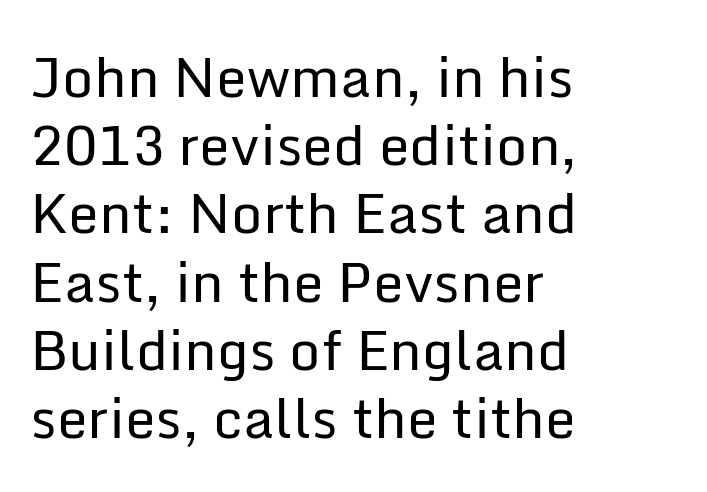
{"serif": "no", "italic": "no", "bold": "no", "weight": "regular", "width": "normal", "stroke_contrast": "low", "x_height": "medium", "monospaced": "no", "underline": "no", "align": "left", "line_spacing_ratio": 1.24, "letter_spacing": "normal", "letter_spacing_em": 0.0, "glyph_px": 55}
